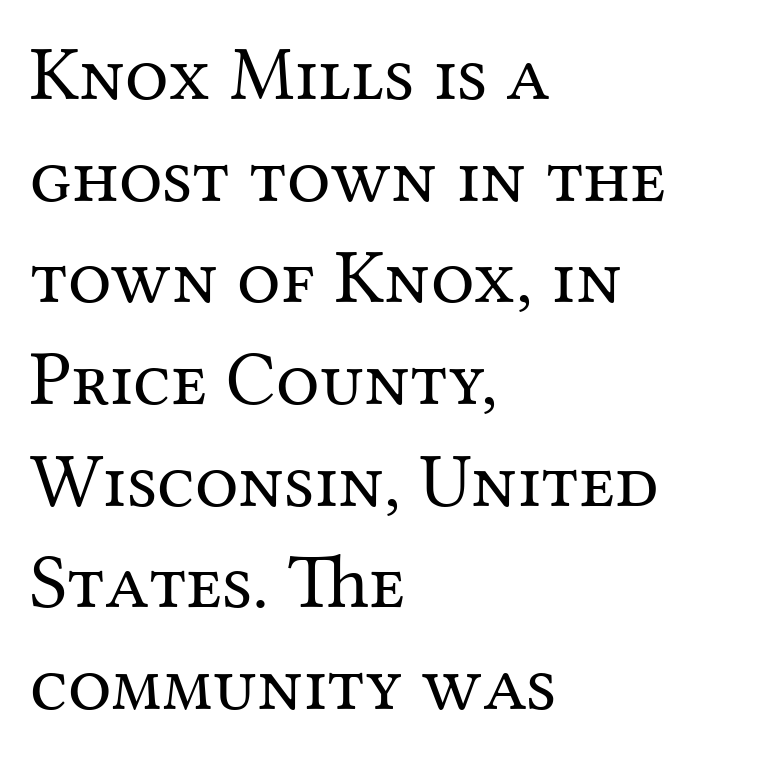
Q: Is the text bold? A: No.
Q: Is the text italic (slanted)? A: No, it is upright.
Q: Is the typeface a serif or a sans-serif typeface? A: Serif.
Q: Is the text underlined? A: No.
Q: How is the paragraph aligned? A: Left-aligned.
Q: Is the spacing between letters normal or unusually wide? A: Normal.
Q: Is the spacing between lines tight, normal or loose? A: Normal.
Q: Width (condensed, normal, or wide)? A: Normal.
Q: Stroke contrast? A: Medium.
Q: x-height? A: Medium.
Q: Monospaced? A: No.
